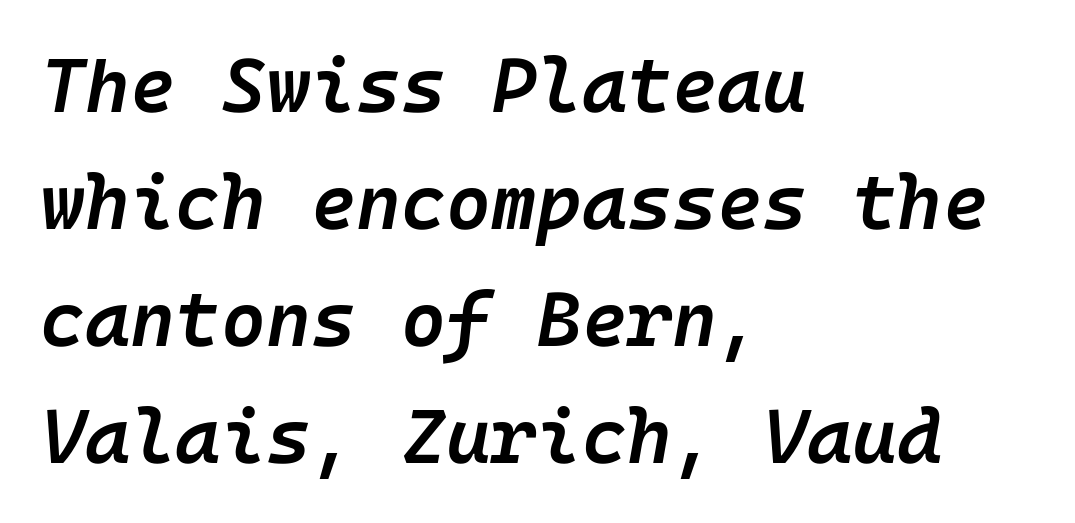
Q: Is the text bold? A: Semi-bold.
Q: Is the text italic (slanted)? A: Yes, it leans right by about 10 degrees.
Q: Is the text underlined? A: No.
Q: How is the paragraph aligned? A: Left-aligned.
Q: Is the spacing between letters normal or unusually wide? A: Normal.
Q: Is the spacing between lines tight, normal or loose? A: Normal.
Q: Width (condensed, normal, or wide)? A: Normal.
Q: Stroke contrast? A: Low.
Q: x-height? A: Medium.
